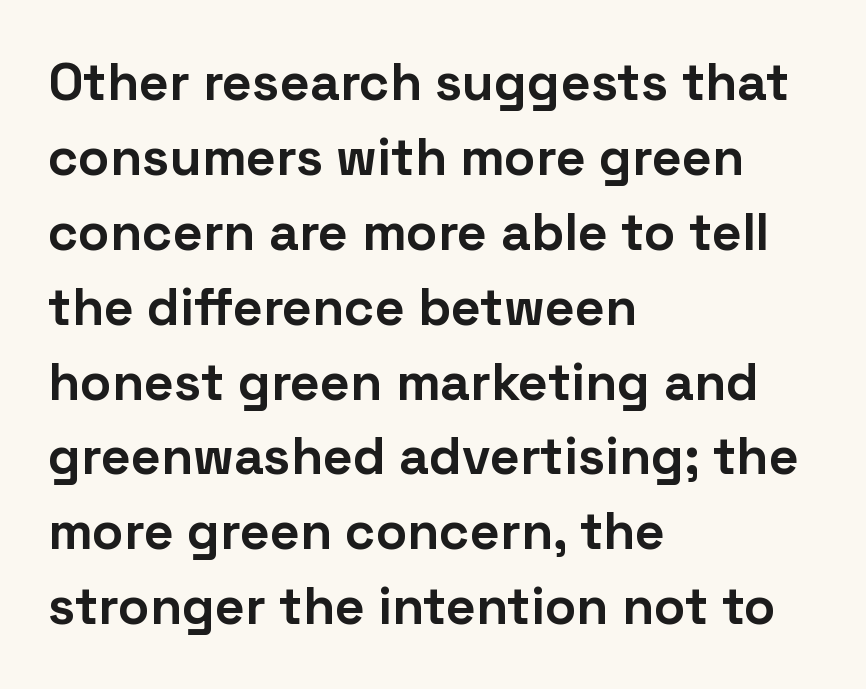
The rendering uses natural spacing where letterforms have individual widths. Are there feet on the stems? There aren't — it's a sans. Only glyphs here, with clear space below each row. Regarding leading, the lines here are spaced in the standard way. A roman cut, with each character standing at attention.
